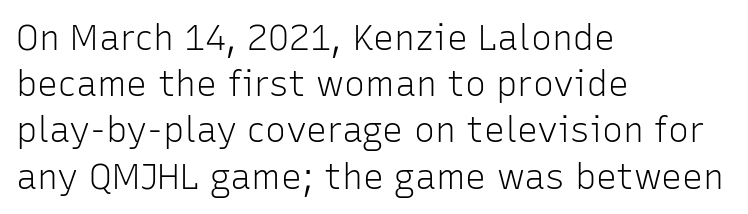
Q: Is the text bold? A: No.
Q: Is the text italic (slanted)? A: No, it is upright.
Q: Is the typeface a serif or a sans-serif typeface? A: Sans-serif.
Q: Is the text underlined? A: No.
Q: How is the paragraph aligned? A: Left-aligned.
Q: Is the spacing between letters normal or unusually wide? A: Normal.
Q: Is the spacing between lines tight, normal or loose? A: Normal.
Q: Width (condensed, normal, or wide)? A: Normal.
Q: Stroke contrast? A: Low.
Q: x-height? A: Medium.
Q: Monospaced? A: No.
